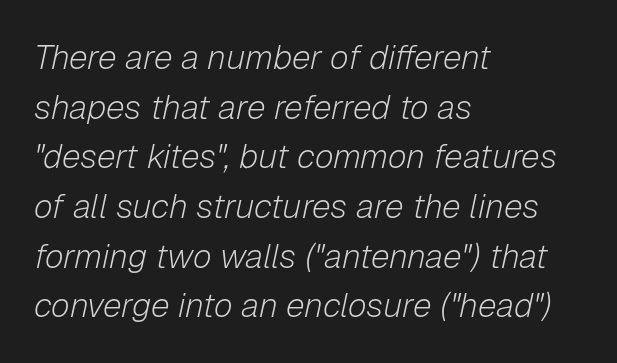
{"italic": "yes", "lean": "right", "slant_degrees": 12, "bold": "no", "weight": "light", "width": "normal", "stroke_contrast": "low", "x_height": "medium", "monospaced": "no", "underline": "no", "align": "left", "line_spacing": "normal", "line_spacing_ratio": 1.46, "letter_spacing": "normal", "letter_spacing_em": 0.0, "glyph_px": 34}
